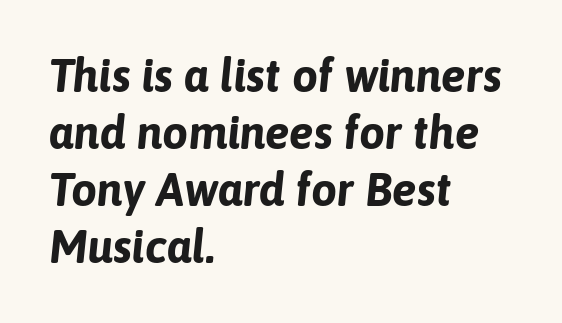
The text block is weighted toward the left margin, trailing off unevenly rightward. The passage shown is typed in a proportional face where columns would drift. Emphasis-style slanted type is in use. A bare baseline throughout the passage.
